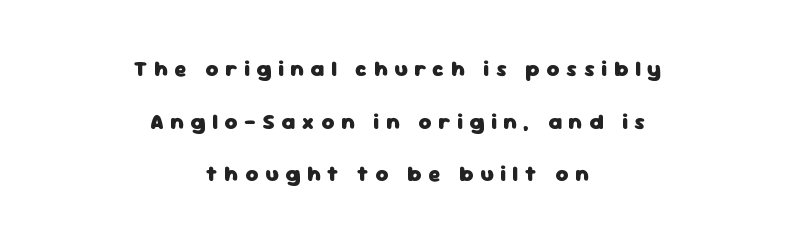
The image shows 22 px bold type, upright; set centered, loose line spacing (2.39x), unusually wide letter spacing (+0.3 em), not underlined.
